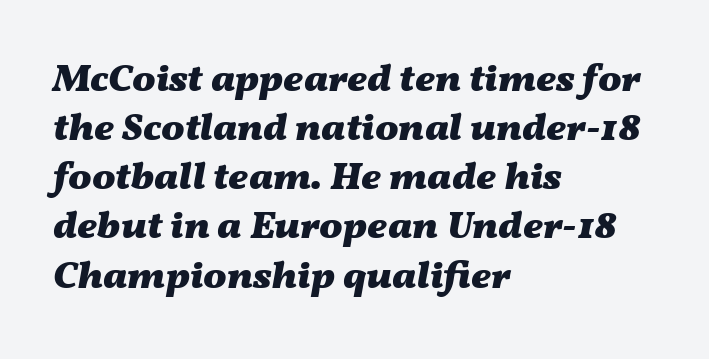
The image shows 39 px heavy, wide type, italic (leaning right); set left-aligned, normal line spacing (1.26x), normal letter spacing, not underlined; medium stroke contrast and a medium x-height.
